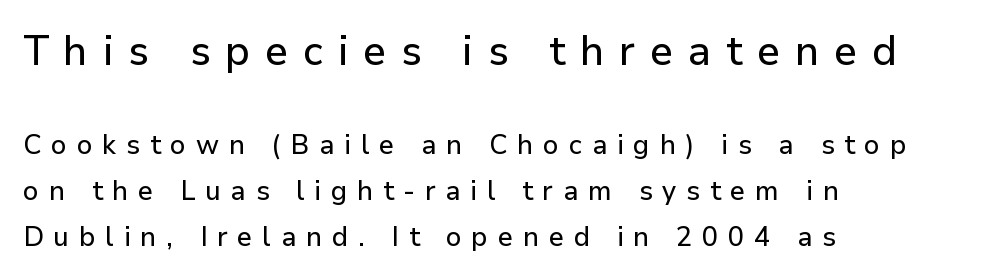
The image shows 41 px sans-serif type, upright; set left-aligned, line spacing 1.71x, unusually wide letter spacing (+0.36 em), not underlined; the first (top) block is 1.52x larger; low stroke contrast and a medium x-height.
